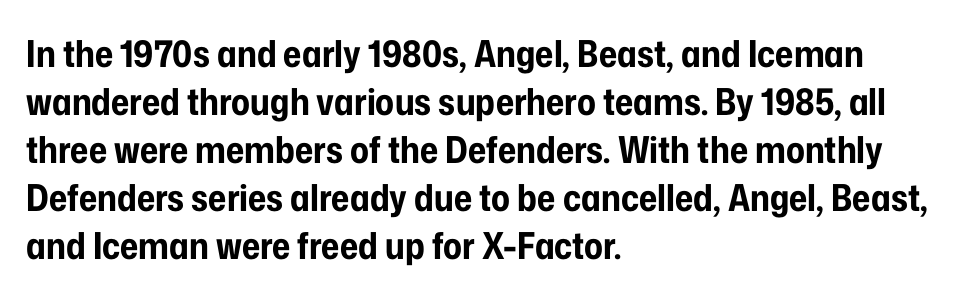
Stroke terminals: plain, sans-serif. Students, observe: this is what conventionally led text looks like. The baseline area is clear. Italic? Not at all — the glyphs are vertical. Is this a fixed-width face? No — the glyphs have proportional, varying widths. These lines are set flush left with a ragged right edge.
